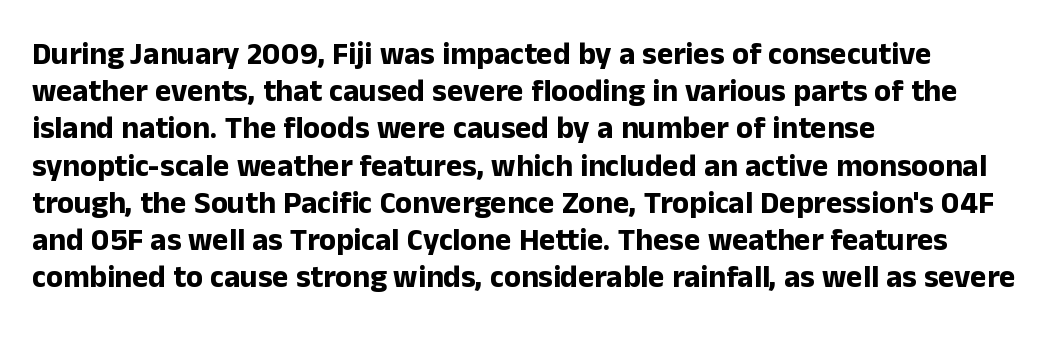
This sample has the flowing, uneven cadence of proportional lettering. Summary of weight: heavy, a full bold. The passage shown is typeset with a sans-serif family. The glyphs are unaccompanied by any horizontal stroke below them.
